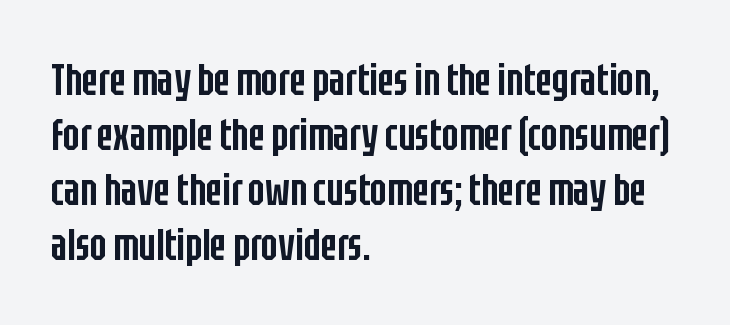
{"serif": "no", "italic": "no", "bold": "semi", "weight": "semibold", "width": "condensed", "stroke_contrast": "low", "x_height": "large", "monospaced": "no", "underline": "no", "align": "left", "line_spacing": "normal", "line_spacing_ratio": 1.25, "letter_spacing": "normal", "letter_spacing_em": 0.0, "glyph_px": 44}
